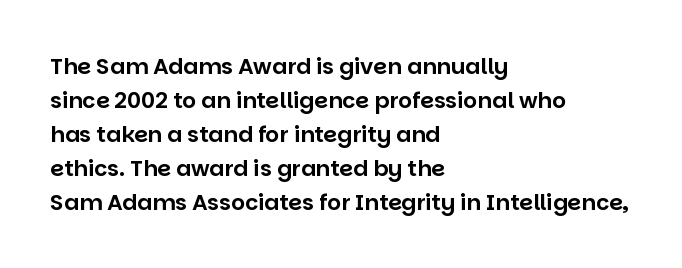
{"italic": "no", "underline": "no", "align": "left", "line_spacing": "normal", "line_spacing_ratio": 1.54, "letter_spacing": "normal", "letter_spacing_em": 0.0, "glyph_px": 22}
